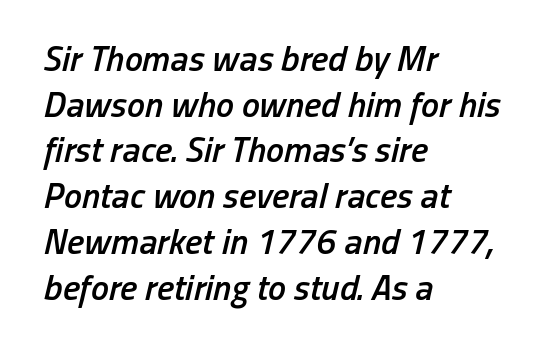
The rendering anchors every line to the left-hand side. The letters sit at their default tracking, neither squeezed nor spread. Descender tails drop into unmarked territory. Compared with ordinary roman type, these characters are visibly tilted. Moderately thickened strokes mark this as semibold type. These lines are rendered in a variable-pitch font.
